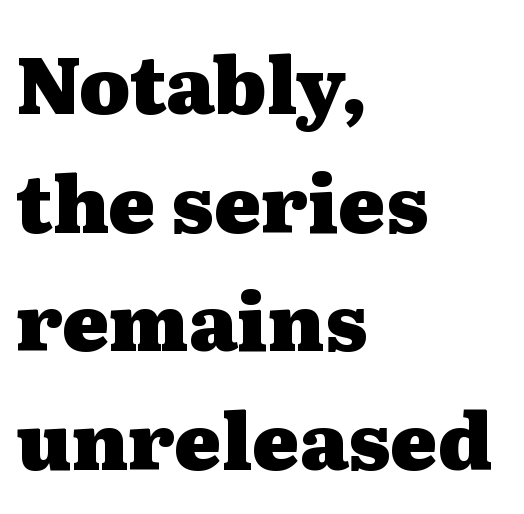
{"serif": "yes", "italic": "no", "bold": "yes", "weight": "heavy", "width": "wide", "stroke_contrast": "medium", "x_height": "medium", "monospaced": "no", "underline": "no", "align": "left", "line_spacing": "normal", "line_spacing_ratio": 1.52, "letter_spacing": "normal", "letter_spacing_em": 0.0, "glyph_px": 78}
